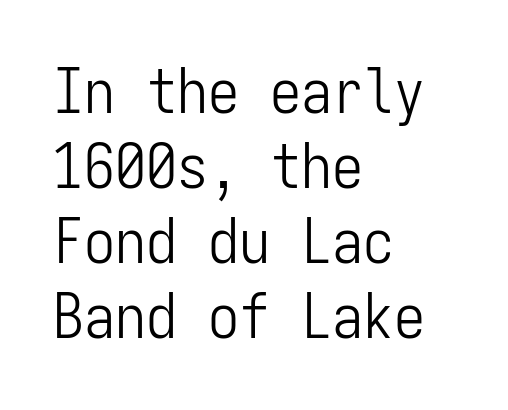
The image shows 62 px light, condensed sans-serif type, upright, monospaced; set left-aligned, line spacing 1.21x, normal letter spacing, not underlined; low stroke contrast and a medium x-height.
